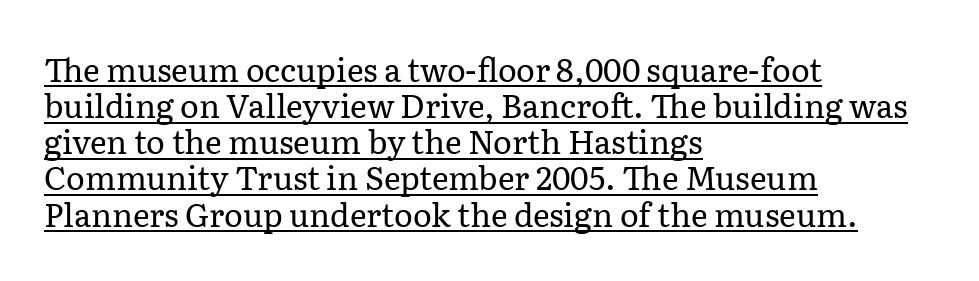
{"serif": "yes", "italic": "no", "bold": "no", "weight": "regular", "width": "normal", "stroke_contrast": "low", "x_height": "medium", "monospaced": "no", "underline": "yes", "align": "left", "line_spacing": "tight", "line_spacing_ratio": 1.13, "letter_spacing": "normal", "letter_spacing_em": 0.0, "glyph_px": 32}
